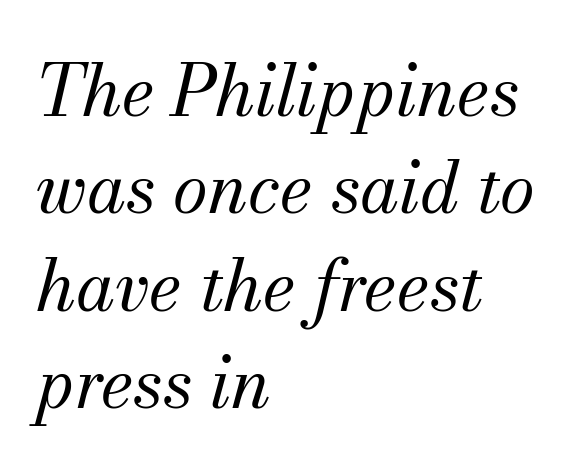
Q: Is the text bold? A: No.
Q: Is the text italic (slanted)? A: Yes, it leans right by about 13 degrees.
Q: Is the typeface a serif or a sans-serif typeface? A: Serif.
Q: Is the text underlined? A: No.
Q: How is the paragraph aligned? A: Left-aligned.
Q: Is the spacing between letters normal or unusually wide? A: Normal.
Q: Is the spacing between lines tight, normal or loose? A: Normal.
Q: Width (condensed, normal, or wide)? A: Normal.
Q: Stroke contrast? A: Medium.
Q: x-height? A: Small.
Q: Monospaced? A: No.
